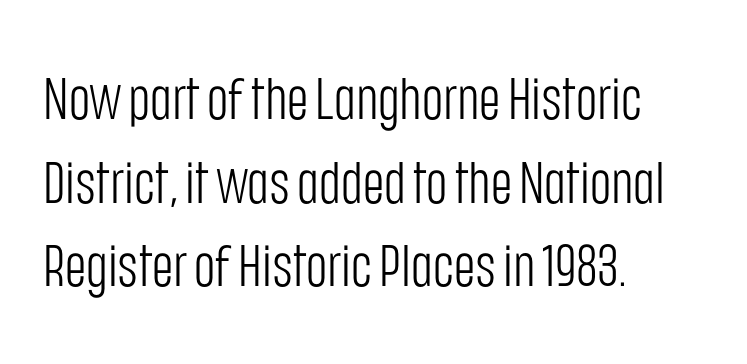
{"serif": "no", "italic": "no", "bold": "no", "weight": "light", "width": "condensed", "stroke_contrast": "low", "x_height": "large", "monospaced": "no", "underline": "no", "align": "left", "line_spacing": "normal", "line_spacing_ratio": 1.44, "letter_spacing": "normal", "letter_spacing_em": 0.0, "glyph_px": 58}
